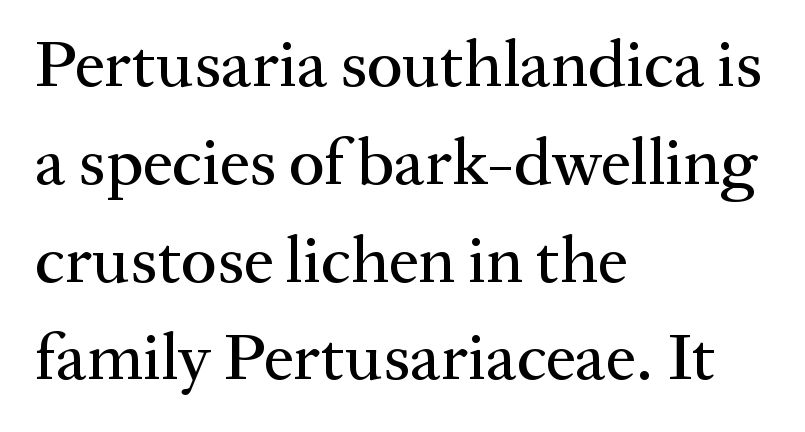
The space between consecutive lines is moderate. The axis of the letterforms is exactly vertical. The type is set solid horizontally, with unmodified tracking. The glyphs in this specimen are seriffed. Looks like regular typesetting: each glyph gets only the width it needs. The space directly below the letters is spotless.
